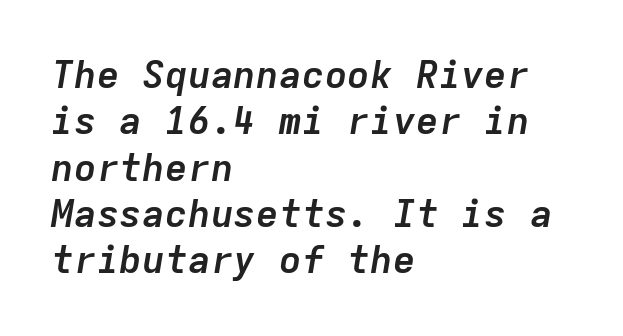
Q: Is the text bold? A: Yes.
Q: Is the text italic (slanted)? A: Yes, it leans right by about 9 degrees.
Q: Is the text underlined? A: No.
Q: How is the paragraph aligned? A: Left-aligned.
Q: Is the spacing between letters normal or unusually wide? A: Normal.
Q: Width (condensed, normal, or wide)? A: Normal.
Q: Stroke contrast? A: Low.
Q: x-height? A: Medium.
Q: Monospaced? A: Yes.
